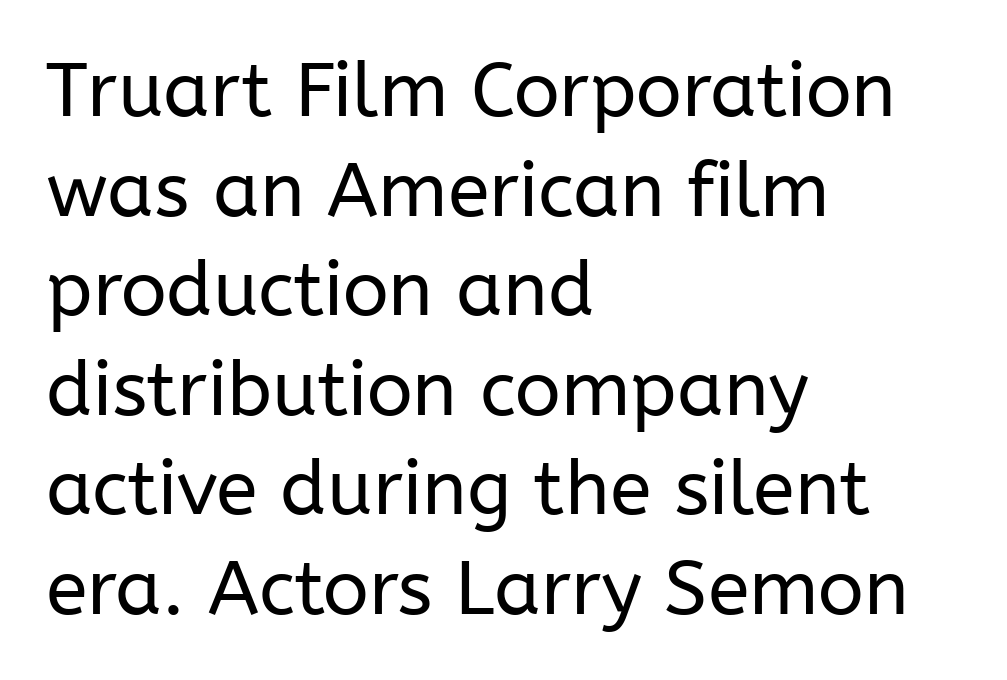
Varying glyph widths throughout — classic text-font behaviour. The letterforms sit at book weight or below. Vertical spacing — default. Line starts are locked; line ends wander. The gaps between neighbouring characters are ordinary and unremarkable.
